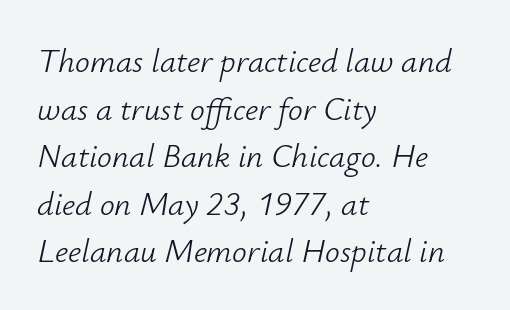
{"italic": "yes", "lean": "right", "slant_degrees": 12, "bold": "no", "weight": "light", "width": "normal", "stroke_contrast": "low", "x_height": "small", "monospaced": "no", "underline": "no", "align": "left", "line_spacing": "normal", "line_spacing_ratio": 1.44, "letter_spacing": "normal", "letter_spacing_em": 0.0, "glyph_px": 33}
